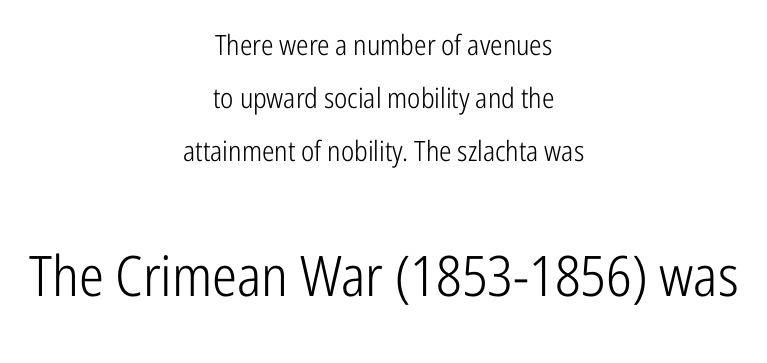
Heaviness? Minimal to ordinary, like unemphasized prose. Do the characters align in a grid? No, the font is proportional. Here the second block reads like a headline and the first like body copy. It's the straight-up-and-down kind of type.
